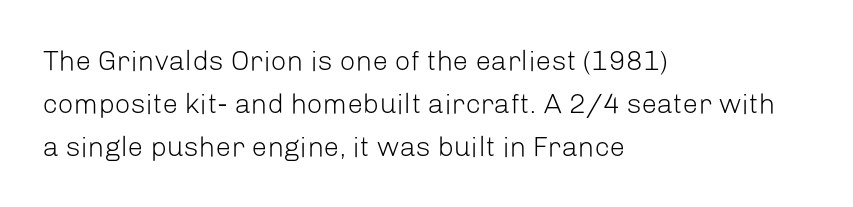
Q: Is the text bold? A: No.
Q: Is the text italic (slanted)? A: No, it is upright.
Q: Is the typeface a serif or a sans-serif typeface? A: Sans-serif.
Q: Is the text underlined? A: No.
Q: How is the paragraph aligned? A: Left-aligned.
Q: Is the spacing between letters normal or unusually wide? A: Normal.
Q: Is the spacing between lines tight, normal or loose? A: Normal.
Q: Width (condensed, normal, or wide)? A: Normal.
Q: Stroke contrast? A: Low.
Q: x-height? A: Medium.
Q: Monospaced? A: No.
